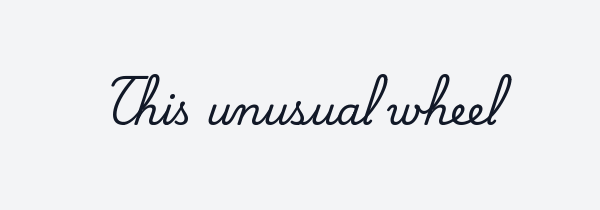
The image shows 39 px serif type; set normal letter spacing, not underlined; medium stroke contrast and a small x-height.
